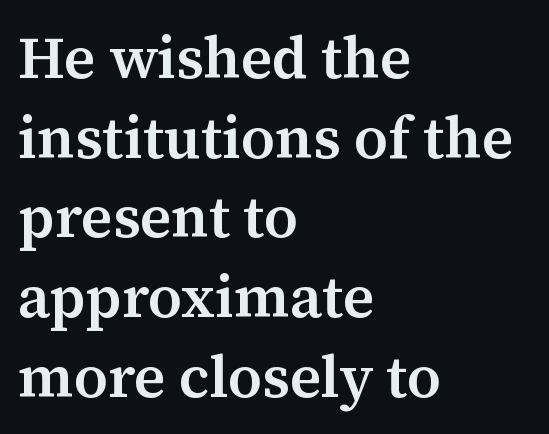
The rendering uses natural spacing where letterforms have individual widths. Evenly set lines give the paragraph a standard silhouette. Typesetter's note: demi weight, one step under bold. The axis of the letterforms is exactly vertical. Caption: standard tracking, unaltered.
